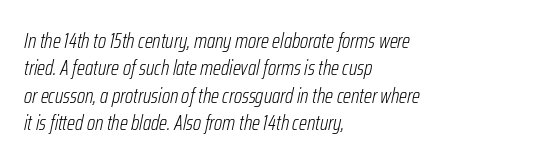
{"italic": "yes", "lean": "right", "slant_degrees": 12, "bold": "no", "underline": "no", "align": "left", "line_spacing": "normal", "line_spacing_ratio": 1.3, "letter_spacing": "normal", "letter_spacing_em": 0.0, "glyph_px": 21}
